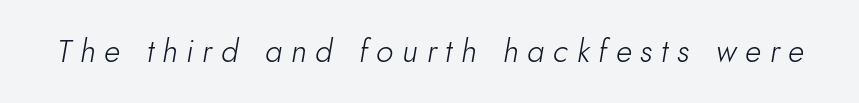
Q: Is the text bold? A: No.
Q: Is the text italic (slanted)? A: Yes, it leans right by about 10 degrees.
Q: Is the text underlined? A: No.
Q: Is the spacing between letters normal or unusually wide? A: Unusually wide.
Q: Width (condensed, normal, or wide)? A: Normal.
Q: Stroke contrast? A: Low.
Q: x-height? A: Small.
Q: Monospaced? A: No.
